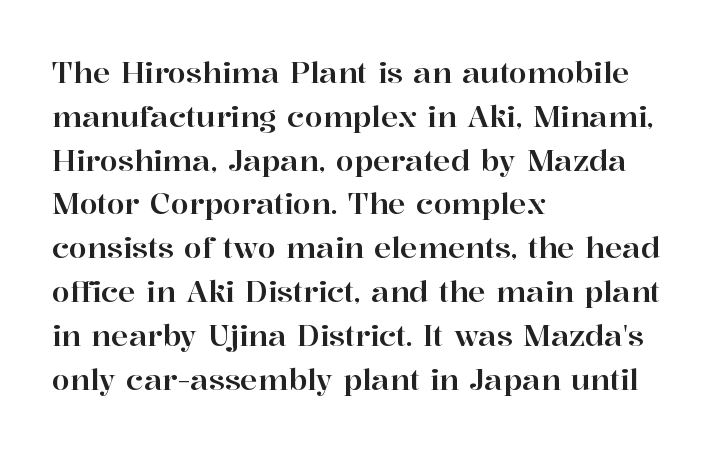
Evenly set lines give the paragraph a standard silhouette. Any mark beneath the type? The region is blank. Upright lettering throughout. Horizontal alignment here is leftward, the default for most running prose. Spacing verdict: proportional, widths tailored to each character. A typesetter would call this zero additional tracking.
